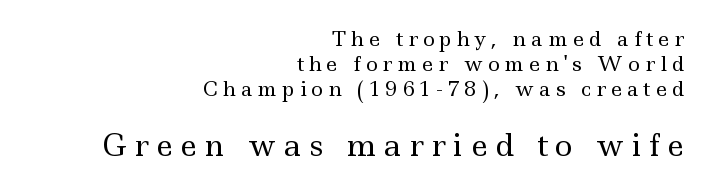
Each letter keeps its own natural width here, so spacing adapts to shape. The later block is typeset at a bigger size than the earlier block. Is the stroke heavy? The answer is a plain regular-or-lighter. Quick note: not italic, upright.
